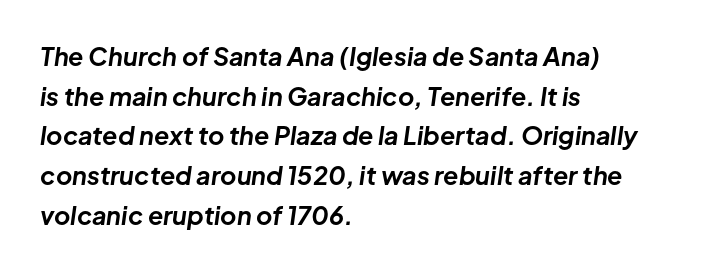
{"italic": "yes", "lean": "right", "slant_degrees": 8, "bold": "yes", "underline": "no", "align": "left", "line_spacing": "normal", "line_spacing_ratio": 1.59, "letter_spacing": "normal", "letter_spacing_em": 0.0, "glyph_px": 25}
